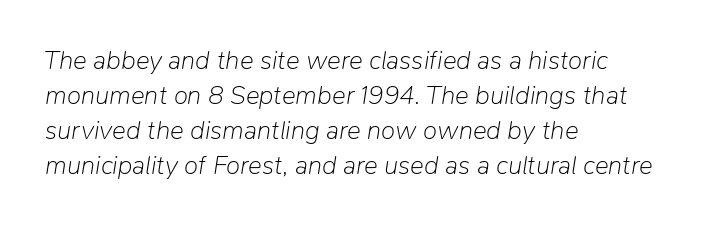
Short note: letters normally spaced. Line beginnings align vertically; line endings do not. Weight class: somewhere from thin through regular. If you drew a line through each stem, it would be angled. The foot of each line stays bare and open.
